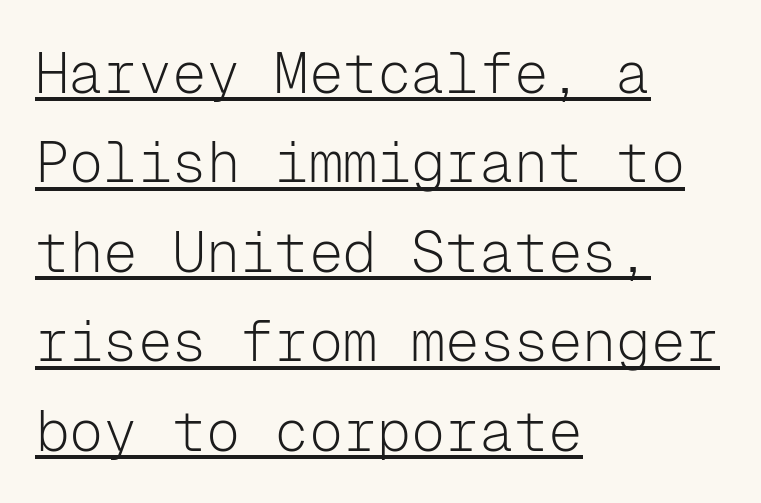
{"serif": "no", "italic": "no", "bold": "no", "weight": "light", "width": "normal", "stroke_contrast": "low", "x_height": "medium", "monospaced": "yes", "underline": "yes", "align": "left", "line_spacing": "normal", "line_spacing_ratio": 1.57, "letter_spacing": "normal", "letter_spacing_em": 0.0, "glyph_px": 57}
